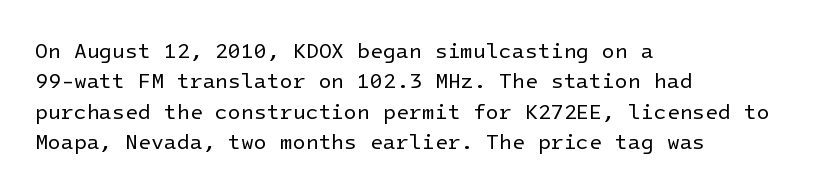
Q: Is the text bold? A: No.
Q: Is the text italic (slanted)? A: No, it is upright.
Q: Is the text underlined? A: No.
Q: How is the paragraph aligned? A: Left-aligned.
Q: Is the spacing between letters normal or unusually wide? A: Normal.
Q: Is the spacing between lines tight, normal or loose? A: Normal.
